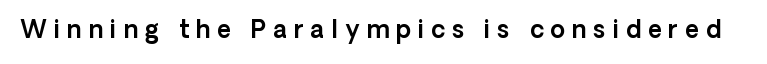
The type sits square on the baseline with zero lean. Tracking value appears strongly positive — letters spread wide. Anything drawn beneath the words? Only blank space.
